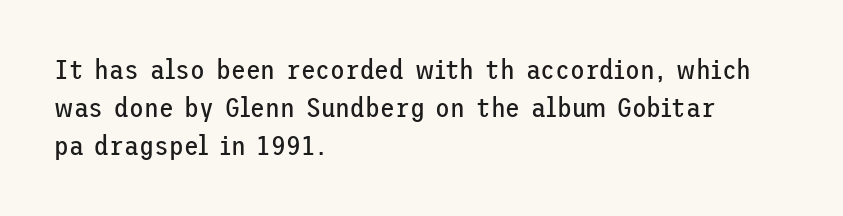
The image shows 27 px text type, upright; set left-aligned, normal line spacing (1.41x), normal letter spacing, not underlined.
